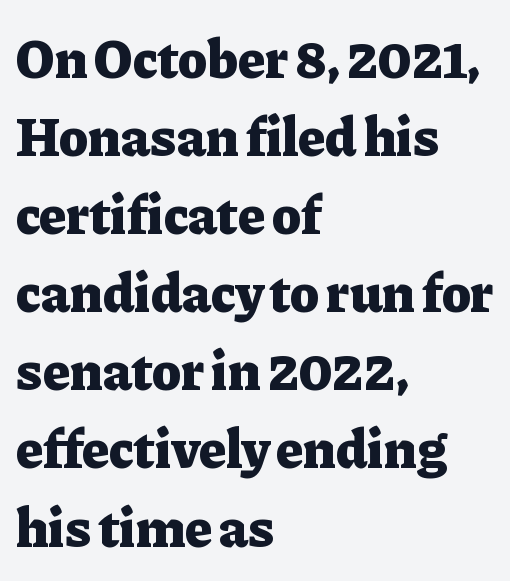
Q: Is the text bold? A: Yes.
Q: Is the text italic (slanted)? A: No, it is upright.
Q: Is the typeface a serif or a sans-serif typeface? A: Serif.
Q: Is the text underlined? A: No.
Q: How is the paragraph aligned? A: Left-aligned.
Q: Is the spacing between letters normal or unusually wide? A: Normal.
Q: Is the spacing between lines tight, normal or loose? A: Normal.
Q: Width (condensed, normal, or wide)? A: Normal.
Q: Stroke contrast? A: Low.
Q: x-height? A: Medium.
Q: Monospaced? A: No.
